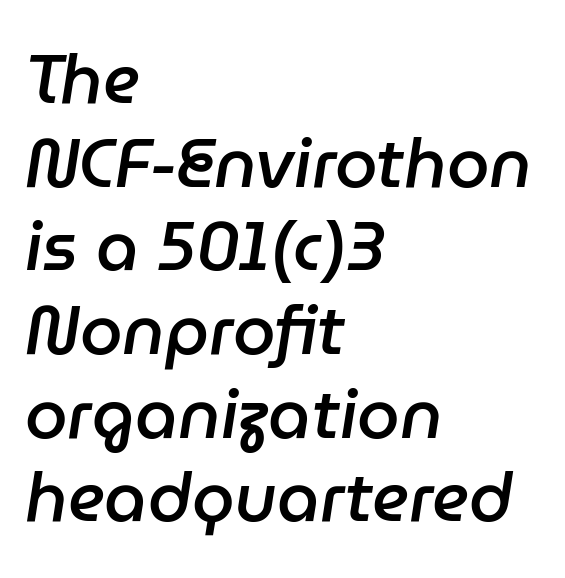
Q: Is the text bold? A: Semi-bold.
Q: Is the text italic (slanted)? A: Yes, it leans right by about 9 degrees.
Q: Is the text underlined? A: No.
Q: How is the paragraph aligned? A: Left-aligned.
Q: Is the spacing between letters normal or unusually wide? A: Normal.
Q: Width (condensed, normal, or wide)? A: Normal.
Q: Stroke contrast? A: Low.
Q: x-height? A: Medium.
Q: Monospaced? A: No.
